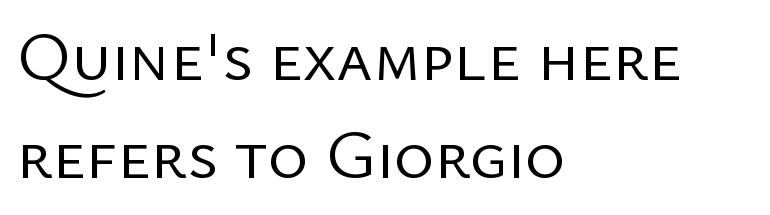
The image shows 69 px regular-weight sans-serif type, upright; set left-aligned, normal line spacing (1.42x), normal letter spacing, not underlined; low stroke contrast and a medium x-height.
